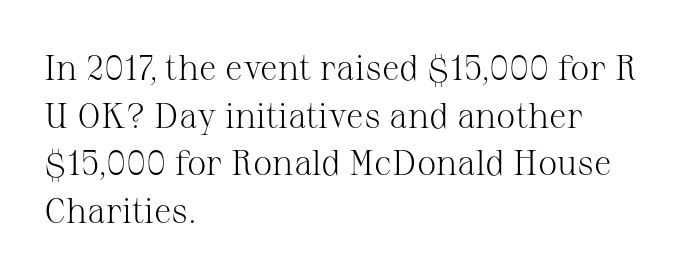
Summary of vertical rhythm: regular, with standard interline spacing. Vertical stems look standard width or narrower in stroke. The horizontal fit of the characters is conventional and even. Style check: upright.
